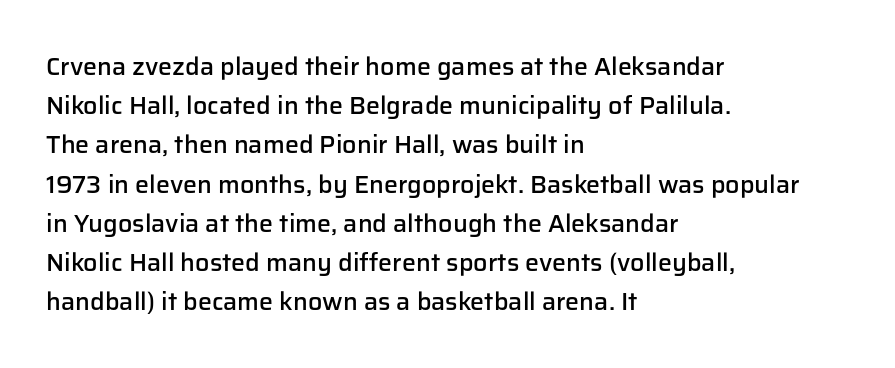
The image shows 25 px text type, upright; set left-aligned, normal line spacing (1.57x), normal letter spacing, not underlined.
